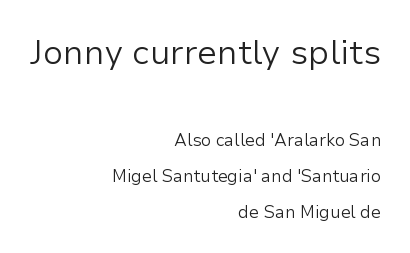
The image shows 34 px light sans-serif type, upright; set right-aligned, loose line spacing (2.11x), normal letter spacing, not underlined; the first (top) block is 2.0x larger; low stroke contrast and a medium x-height.
